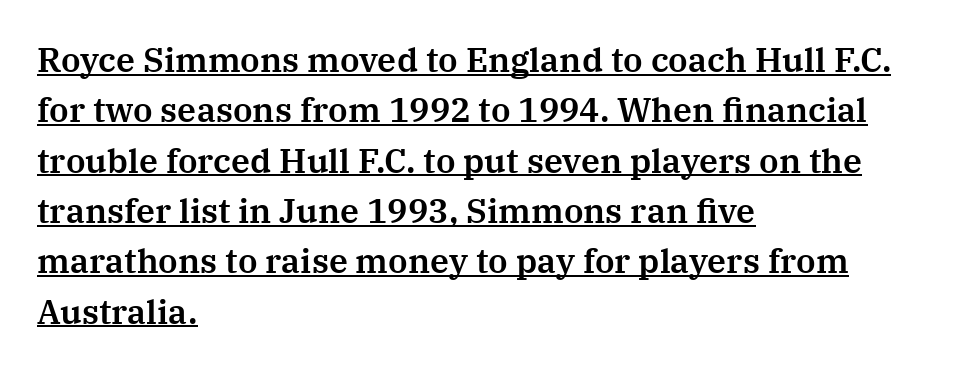
Like a heading marked for emphasis, these lines bear an underscore. You could not count columns in this text — the font is proportionally spaced. Rendered with straight, roman letterforms. Successive baselines arrive at the customary interval.
